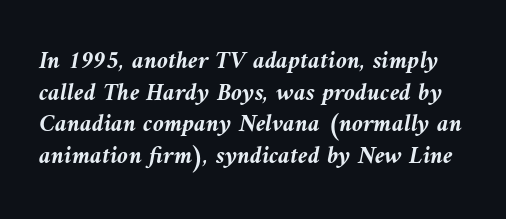
{"italic": "yes", "lean": "left", "slant_degrees": 10, "bold": "yes", "underline": "no", "line_spacing": "normal", "line_spacing_ratio": 1.27, "letter_spacing": "normal", "letter_spacing_em": 0.0, "glyph_px": 25}
